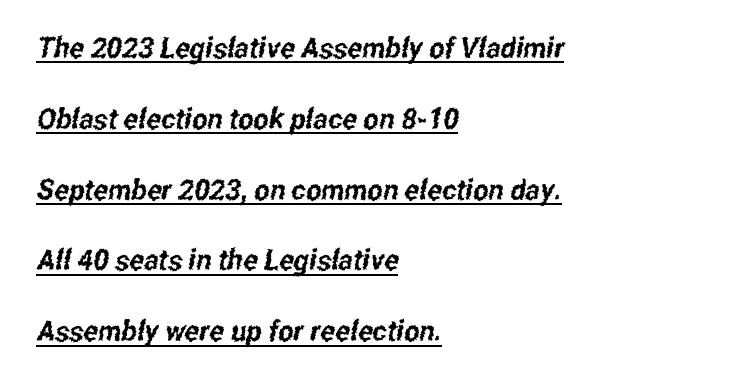
{"serif": "no", "width": "condensed", "stroke_contrast": "low", "x_height": "medium", "monospaced": "no", "underline": "yes", "align": "left", "line_spacing": "loose", "line_spacing_ratio": 2.44, "letter_spacing": "normal", "letter_spacing_em": 0.0, "glyph_px": 29}
